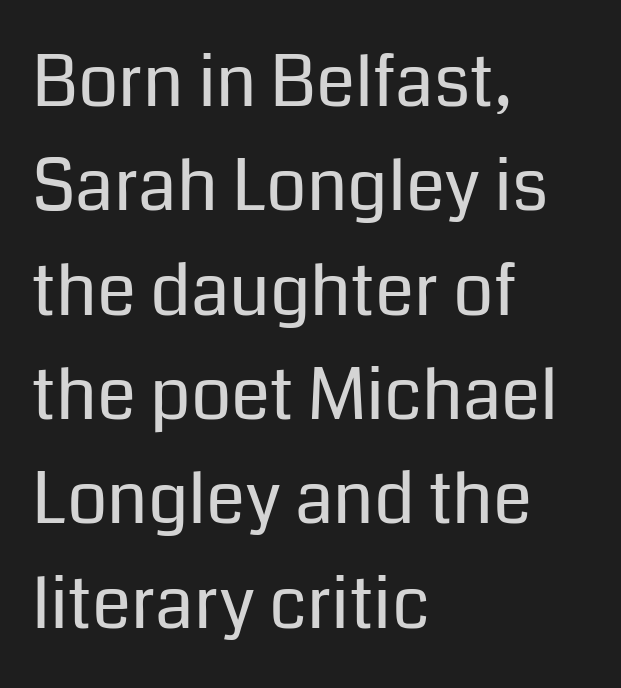
{"serif": "no", "italic": "no", "bold": "no", "weight": "regular", "width": "normal", "stroke_contrast": "low", "x_height": "medium", "monospaced": "no", "underline": "no", "align": "left", "line_spacing": "normal", "line_spacing_ratio": 1.47, "letter_spacing": "normal", "letter_spacing_em": 0.0, "glyph_px": 71}
